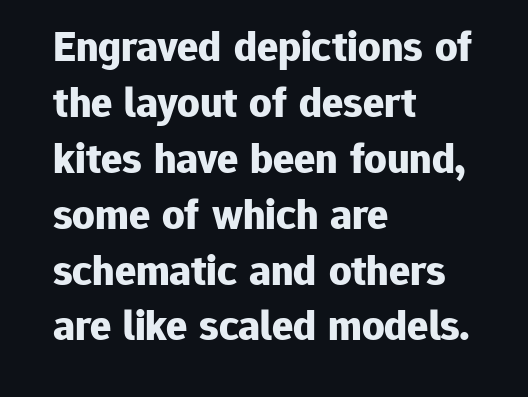
Q: Is the text bold? A: Yes.
Q: Is the text italic (slanted)? A: No, it is upright.
Q: Is the typeface a serif or a sans-serif typeface? A: Sans-serif.
Q: Is the text underlined? A: No.
Q: How is the paragraph aligned? A: Left-aligned.
Q: Is the spacing between letters normal or unusually wide? A: Normal.
Q: Is the spacing between lines tight, normal or loose? A: Normal.
Q: Width (condensed, normal, or wide)? A: Normal.
Q: Stroke contrast? A: Low.
Q: x-height? A: Medium.
Q: Monospaced? A: No.
